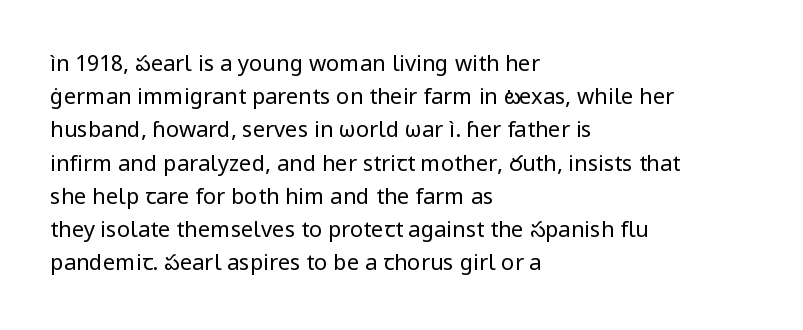
Tall strokes in this sample are plumb rather than angled. Weight: regular or lighter. Tracking value appears to be zero — textbook default spacing. The passage shown stacks its lines at a standard gap. The lines in this sample share a left origin and differ only in where they stop. Anything drawn beneath the words? Only blank space.
